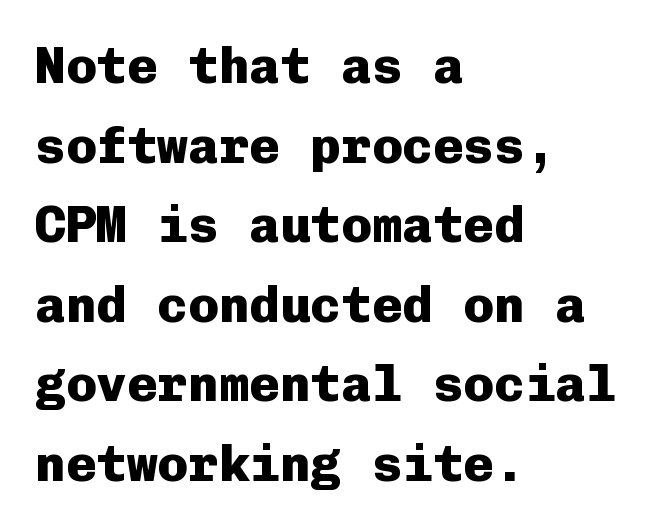
Q: Is the text bold? A: Yes.
Q: Is the text italic (slanted)? A: No, it is upright.
Q: Is the typeface a serif or a sans-serif typeface? A: Sans-serif.
Q: Is the text underlined? A: No.
Q: How is the paragraph aligned? A: Left-aligned.
Q: Is the spacing between letters normal or unusually wide? A: Normal.
Q: Is the spacing between lines tight, normal or loose? A: Normal.
Q: Width (condensed, normal, or wide)? A: Normal.
Q: Stroke contrast? A: Low.
Q: x-height? A: Medium.
Q: Monospaced? A: Yes.
